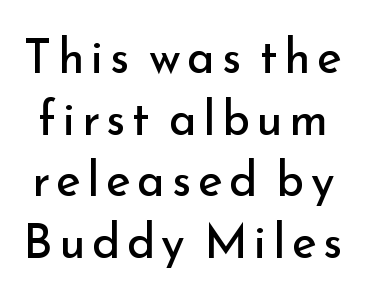
The image shows 47 px regular-weight sans-serif type, upright; set normal line spacing (1.31x), not underlined; low stroke contrast and a small x-height.
